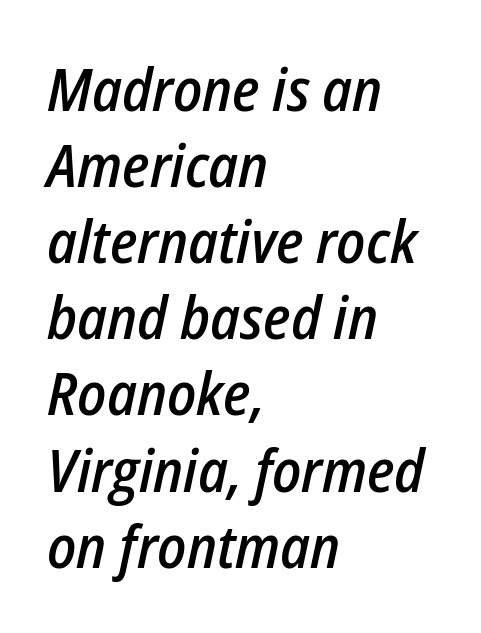
{"italic": "yes", "lean": "right", "slant_degrees": 12, "bold": "semi", "weight": "semibold", "width": "condensed", "stroke_contrast": "low", "x_height": "medium", "monospaced": "no", "underline": "no", "align": "left", "line_spacing": "normal", "line_spacing_ratio": 1.29, "letter_spacing": "normal", "letter_spacing_em": 0.0, "glyph_px": 59}
